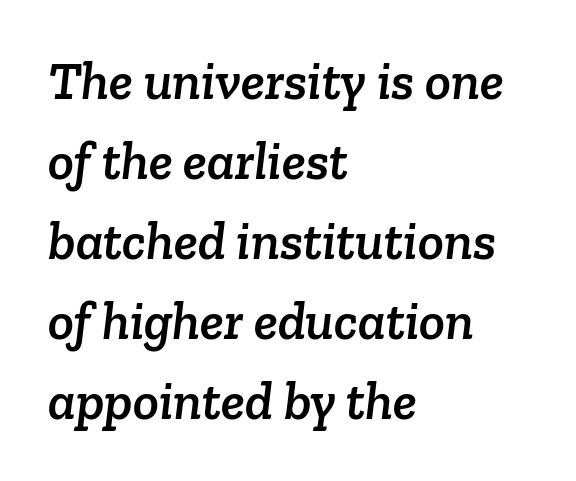
{"serif": "yes", "width": "normal", "stroke_contrast": "low", "x_height": "medium", "monospaced": "no", "underline": "no", "align": "left", "line_spacing": "normal", "line_spacing_ratio": 1.48, "letter_spacing": "normal", "letter_spacing_em": 0.0, "glyph_px": 54}
